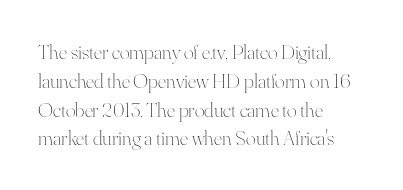
Each new line begins a customary step beneath the previous one. Stems here are at most as thick as an everyday book face. Words appear dense and cohesive because spacing is normal. Descenders hang freely into open space. The axis of the letterforms is exactly vertical.
